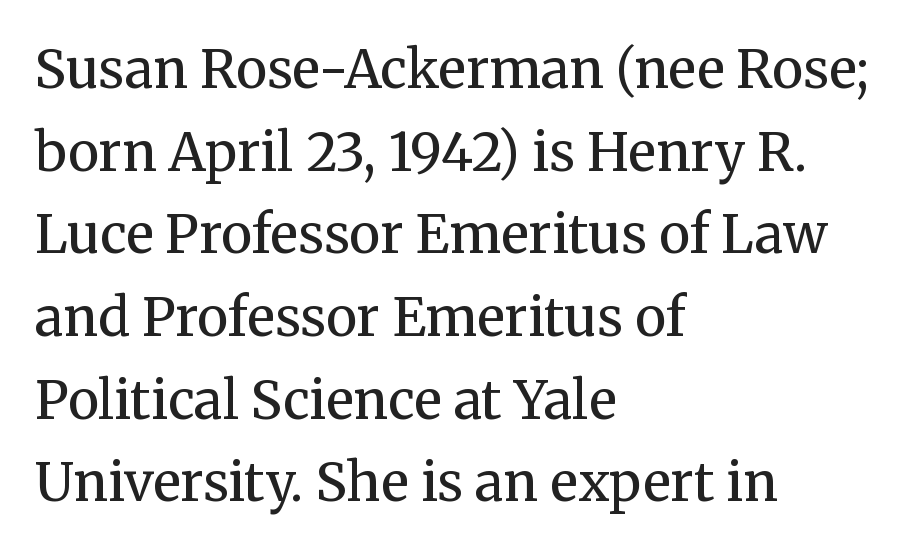
Q: Is the text bold? A: No.
Q: Is the text italic (slanted)? A: No, it is upright.
Q: Is the typeface a serif or a sans-serif typeface? A: Serif.
Q: Is the text underlined? A: No.
Q: How is the paragraph aligned? A: Left-aligned.
Q: Is the spacing between letters normal or unusually wide? A: Normal.
Q: Is the spacing between lines tight, normal or loose? A: Normal.
Q: Width (condensed, normal, or wide)? A: Normal.
Q: Stroke contrast? A: Medium.
Q: x-height? A: Medium.
Q: Monospaced? A: No.
